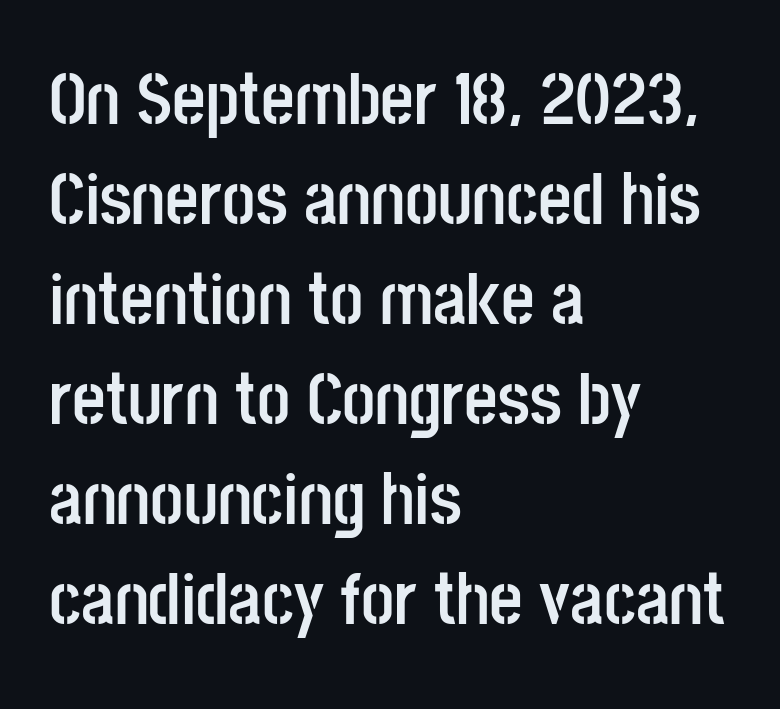
{"serif": "no", "italic": "no", "bold": "yes", "weight": "semibold", "width": "condensed", "stroke_contrast": "low", "x_height": "large", "monospaced": "no", "underline": "no", "align": "left", "line_spacing": "normal", "line_spacing_ratio": 1.37, "letter_spacing": "normal", "letter_spacing_em": 0.0, "glyph_px": 73}
